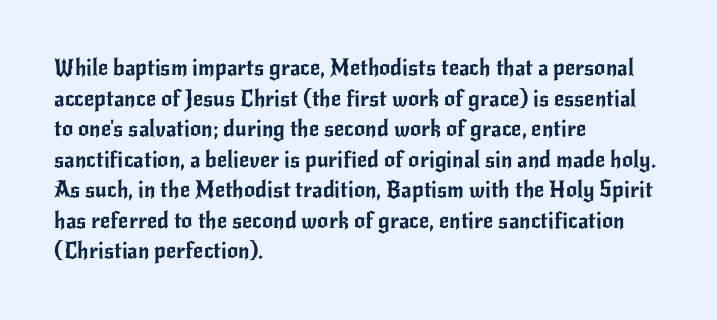
The image shows 22 px text type, upright; set left-aligned, normal line spacing (1.39x), normal letter spacing, not underlined.
